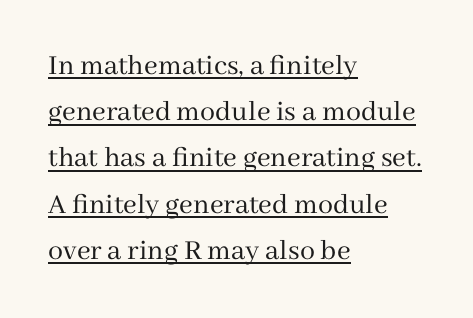
The image shows 30 px regular-weight serif type, upright; set left-aligned, normal line spacing (1.54x), normal letter spacing, underlined; medium stroke contrast and a medium x-height.
